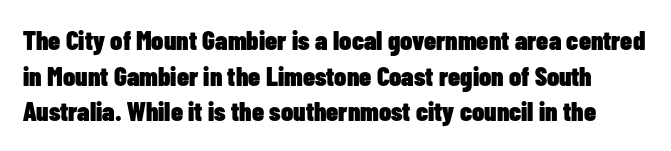
The horizontal fit of the characters is conventional and even. A clean baseline with only descenders dipping below it. This sample uses an upright cut, with every glyph sitting square on the baseline. Set as a true bold cut, around the 700 mark. Regular leading.
